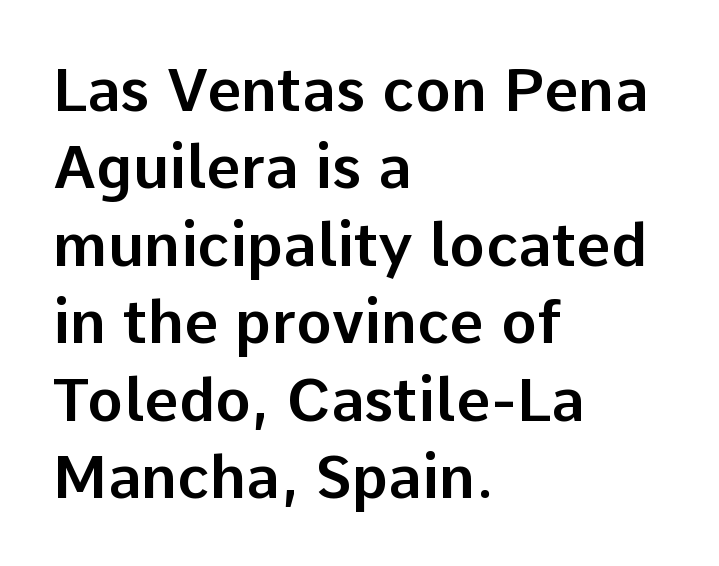
{"serif": "no", "italic": "no", "width": "normal", "stroke_contrast": "low", "x_height": "medium", "monospaced": "no", "underline": "no", "align": "left", "line_spacing": "normal", "line_spacing_ratio": 1.29, "letter_spacing": "normal", "letter_spacing_em": 0.0, "glyph_px": 60}
